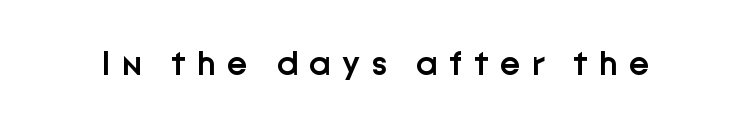
Q: Is the text bold? A: Semi-bold.
Q: Is the text italic (slanted)? A: No, it is upright.
Q: Is the typeface a serif or a sans-serif typeface? A: Sans-serif.
Q: Is the text underlined? A: No.
Q: Is the spacing between letters normal or unusually wide? A: Unusually wide.
Q: Width (condensed, normal, or wide)? A: Normal.
Q: Stroke contrast? A: Low.
Q: x-height? A: Medium.
Q: Monospaced? A: No.
